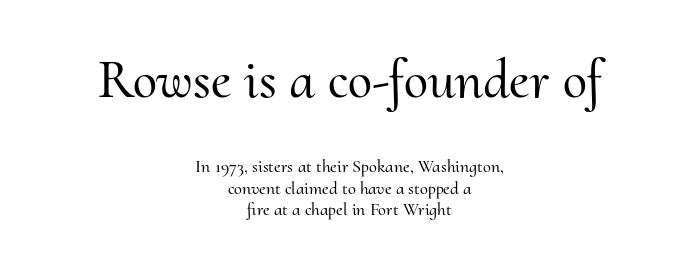
{"serif": "yes", "italic": "no", "width": "normal", "stroke_contrast": "medium", "x_height": "small", "monospaced": "no", "underline": "no", "align": "center", "line_spacing_ratio": 1.19, "letter_spacing": "normal", "letter_spacing_em": 0.0, "larger_block": "first", "size_ratio": 3.06, "glyph_px": 55}
